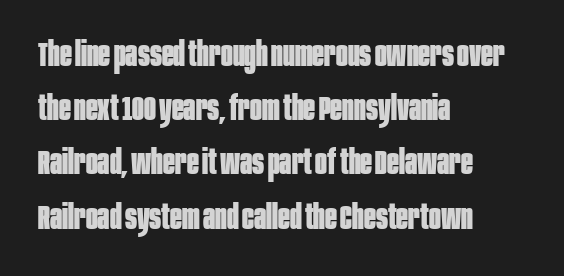
Posture: vertical. A typesetter would call this leading conventional body-copy spacing. Each word holds together tightly as a unit, with standard inter-letter gaps. This is sans-serif lettering, the kind often seen on screens and signage. The specimen omits any rule beneath the text block's lines.
